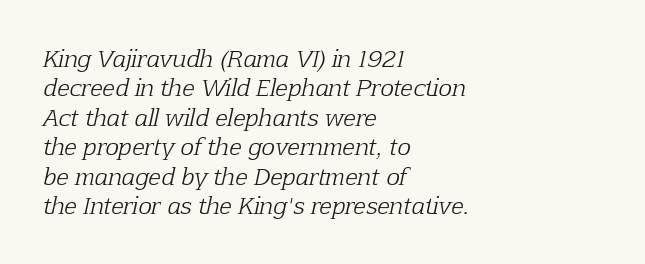
{"italic": "yes", "lean": "right", "slant_degrees": 12, "bold": "no", "underline": "no", "align": "left", "line_spacing": "normal", "line_spacing_ratio": 1.28, "letter_spacing": "normal", "letter_spacing_em": 0.0, "glyph_px": 23}
